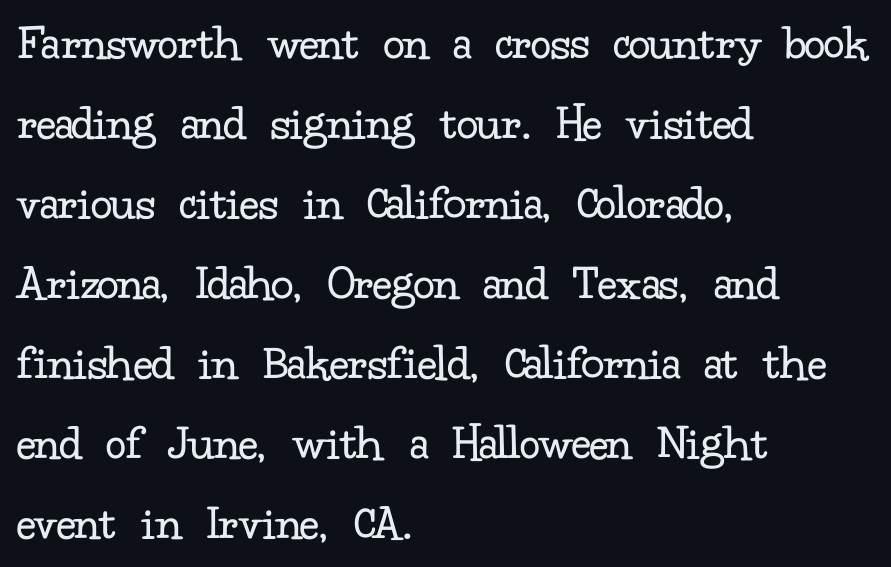
The image shows 51 px regular-weight serif type, upright; set left-aligned, normal line spacing (1.57x), normal letter spacing, not underlined; low stroke contrast and a small x-height.
